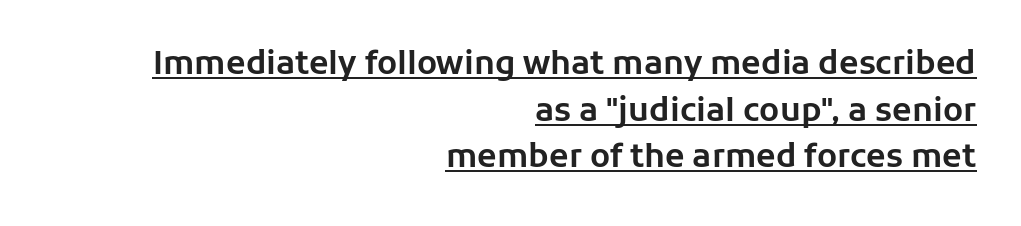
A typesetter would call this leading conventional body-copy spacing. A baseline rule has been typeset under these characters. Line endings align vertically; line beginnings do not. Every stem runs plumb, perpendicular to the baseline. The rendering uses natural spacing where letterforms have individual widths.
